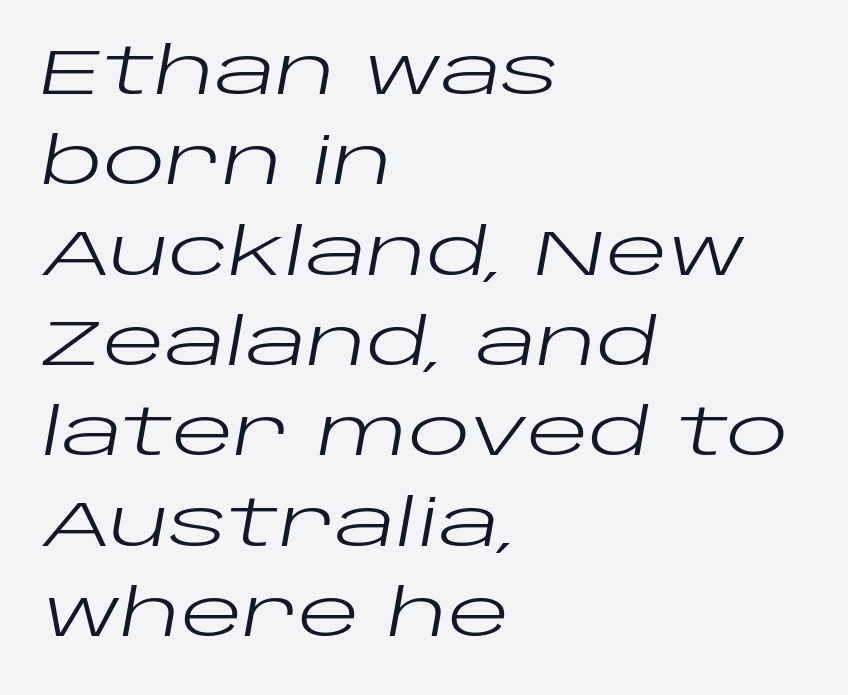
Note the varied advance widths — an 'i' is clearly narrower than an 'm'. The compositor pushed each line to the left boundary. Type without underlining. Evenly set lines give the paragraph a standard silhouette. Ink coverage per letter is moderate at most. Observe the lean: these are italic letterforms.
